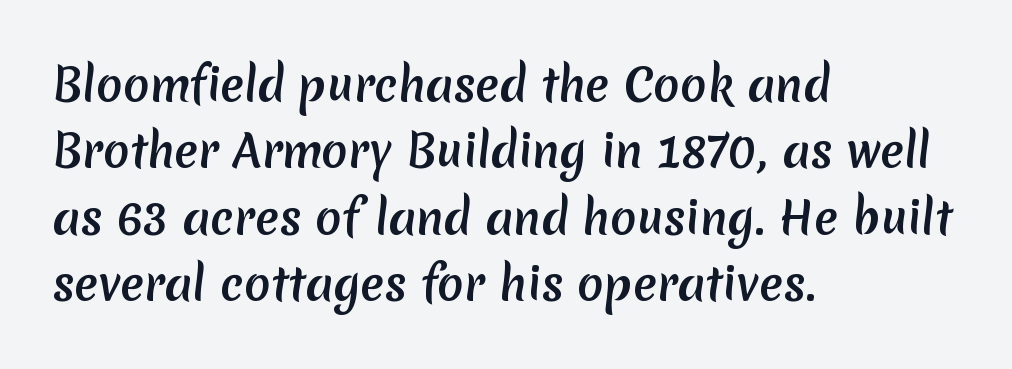
{"serif": "no", "bold": "yes", "weight": "semibold", "width": "normal", "stroke_contrast": "low", "x_height": "medium", "monospaced": "no", "underline": "no", "align": "left", "line_spacing": "normal", "line_spacing_ratio": 1.51, "letter_spacing": "normal", "letter_spacing_em": 0.0, "glyph_px": 44}
